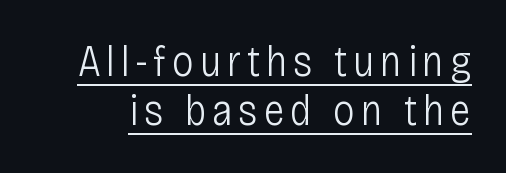
The image shows 44 px light, condensed sans-serif type, upright; set tight line spacing (1.12x), underlined; low stroke contrast and a large x-height.
